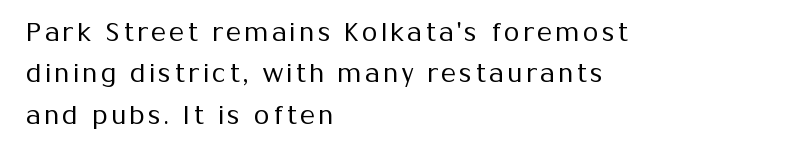
The image shows 25 px text type, upright; set left-aligned, normal line spacing (1.66x), not underlined.
